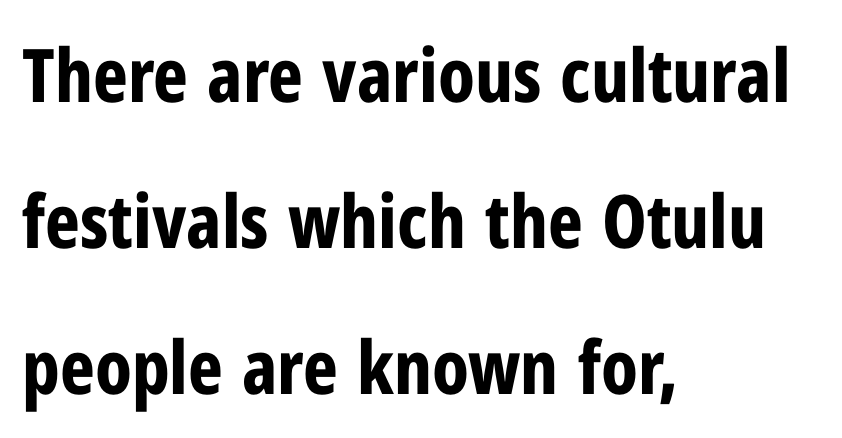
Q: Is the text bold? A: Yes.
Q: Is the text italic (slanted)? A: No, it is upright.
Q: Is the typeface a serif or a sans-serif typeface? A: Sans-serif.
Q: Is the text underlined? A: No.
Q: How is the paragraph aligned? A: Left-aligned.
Q: Is the spacing between letters normal or unusually wide? A: Normal.
Q: Is the spacing between lines tight, normal or loose? A: Loose.
Q: Width (condensed, normal, or wide)? A: Condensed.
Q: Stroke contrast? A: Low.
Q: x-height? A: Medium.
Q: Monospaced? A: No.
